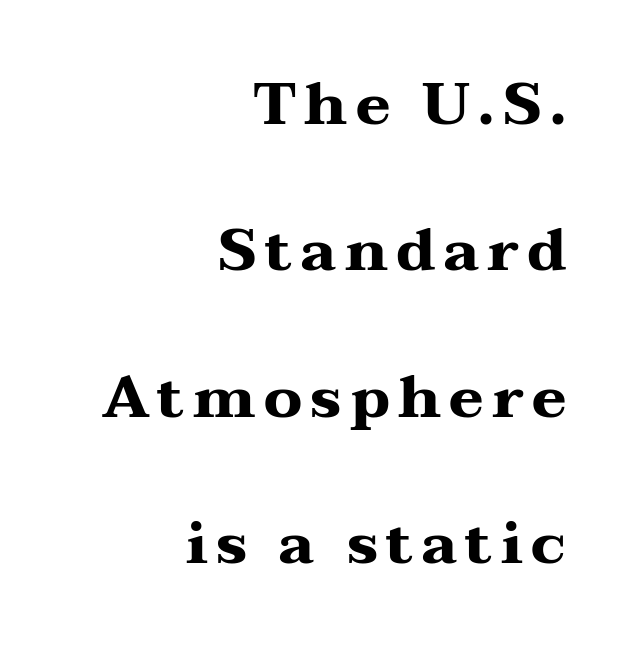
{"serif": "yes", "italic": "no", "bold": "yes", "weight": "heavy", "width": "wide", "stroke_contrast": "medium", "x_height": "medium", "monospaced": "no", "underline": "no", "align": "right", "line_spacing": "loose", "line_spacing_ratio": 2.48, "glyph_px": 59}
